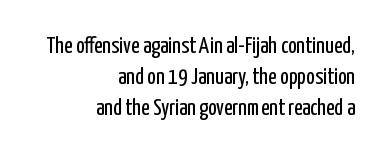
Q: Is the text bold? A: No.
Q: Is the text italic (slanted)? A: No, it is upright.
Q: Is the text underlined? A: No.
Q: How is the paragraph aligned? A: Right-aligned.
Q: Is the spacing between letters normal or unusually wide? A: Normal.
Q: Is the spacing between lines tight, normal or loose? A: Normal.
